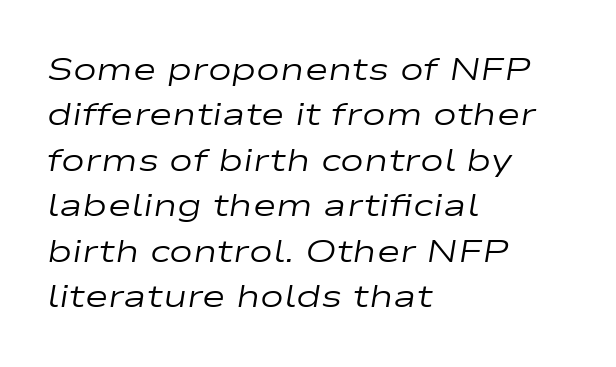
The line-height multiplier appears to be the usual default. The space beneath each line is pristine and unruled. Compared with a typical body face, this is equally light or lighter still. The tracking reads as untouched default to a designer's eye. Is this a fixed-width face? No — the glyphs have proportional, varying widths. The rendering applies a slant to the glyphs.
